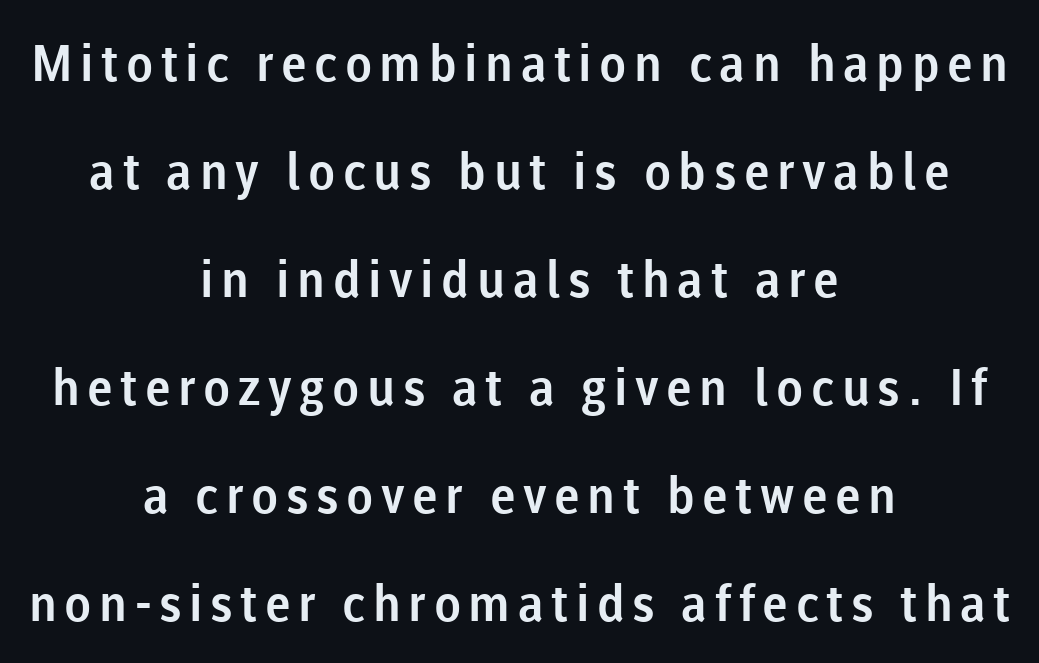
The leading is generous, giving the passage an open texture. Varying glyph widths throughout — classic text-font behaviour. Each line is balanced around a shared central axis. The designer went with a sans here, leaving each stem footless.
